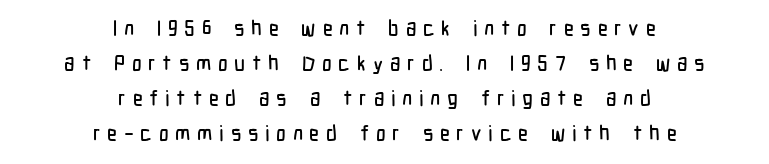
{"italic": "no", "underline": "no", "align": "center", "line_spacing": "normal", "line_spacing_ratio": 1.67, "letter_spacing": "wide", "letter_spacing_em": 0.32, "glyph_px": 21}
